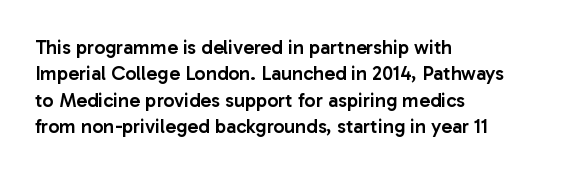
Beneath every word, the page is bare. Upright lettering throughout. Teacher's note: observe the even left margin — that is flush-left alignment. Caption: standard tracking, unaltered. A fair bit of extra ink — the face is semibold, not bold.
